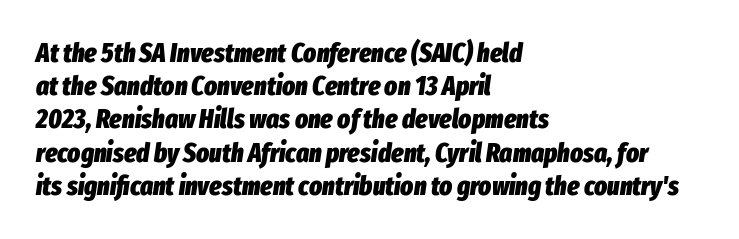
Q: Is the text bold? A: Yes.
Q: Is the text italic (slanted)? A: Yes, it leans right by about 8 degrees.
Q: Is the text underlined? A: No.
Q: How is the paragraph aligned? A: Left-aligned.
Q: Is the spacing between letters normal or unusually wide? A: Normal.
